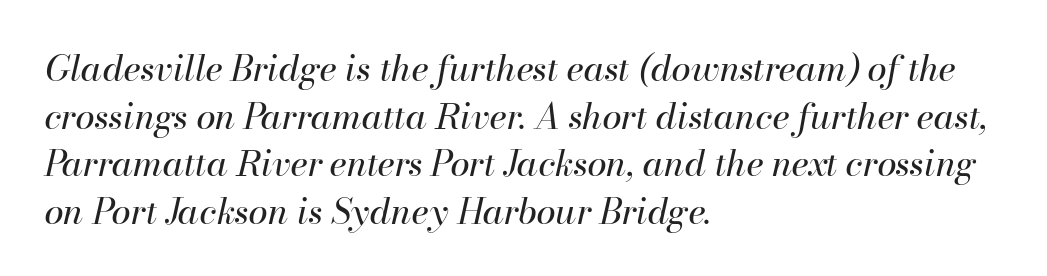
Horizontal bands of white between lines are of average thickness. If you drew a ruler down the left edge, every line would touch it. Clear beneath every line of the passage. Standard letterfit; no display-style spreading of the glyphs. Bold? No — there's no thickening of the strokes.
